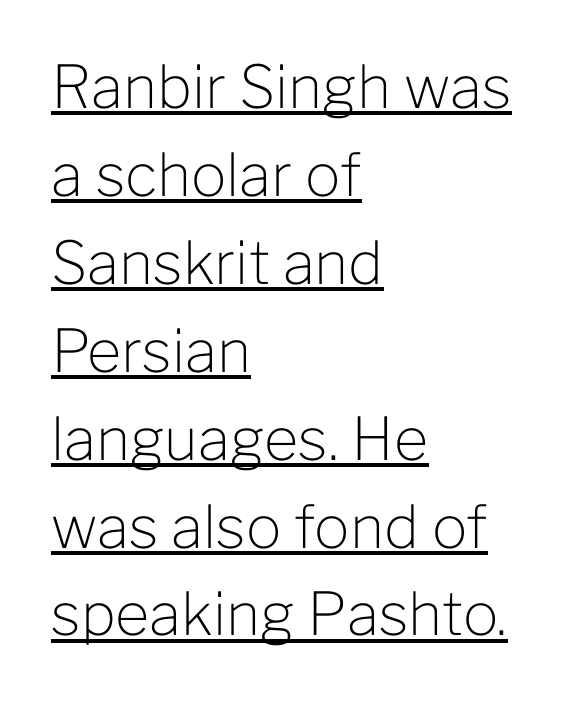
Q: Is the text bold? A: No.
Q: Is the text italic (slanted)? A: No, it is upright.
Q: Is the typeface a serif or a sans-serif typeface? A: Sans-serif.
Q: Is the text underlined? A: Yes.
Q: How is the paragraph aligned? A: Left-aligned.
Q: Is the spacing between letters normal or unusually wide? A: Normal.
Q: Is the spacing between lines tight, normal or loose? A: Normal.
Q: Width (condensed, normal, or wide)? A: Normal.
Q: Stroke contrast? A: Low.
Q: x-height? A: Medium.
Q: Monospaced? A: No.
